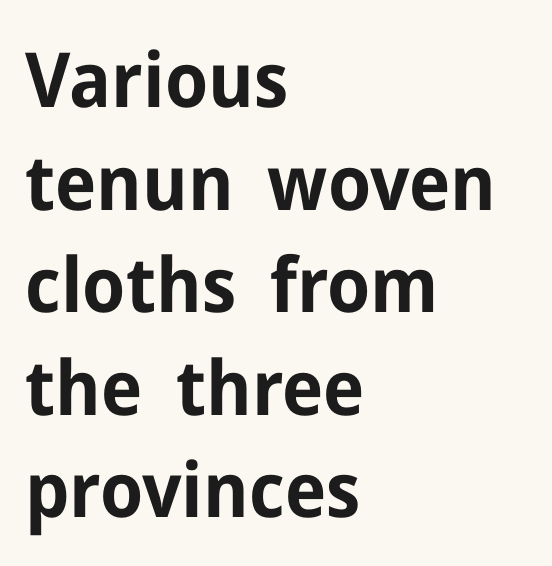
The font is running at its bold setting. Examine the stroke ends and you'll find no serifs. There is no visible air inserted between adjacent glyphs. Characters remain perfectly vertical along every line.
